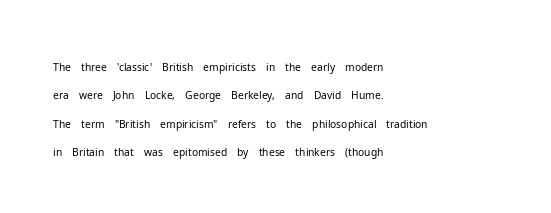
Q: Is the text bold? A: No.
Q: Is the text italic (slanted)? A: No, it is upright.
Q: Is the text underlined? A: No.
Q: How is the paragraph aligned? A: Left-aligned.
Q: Is the spacing between letters normal or unusually wide? A: Normal.
Q: Is the spacing between lines tight, normal or loose? A: Normal.
